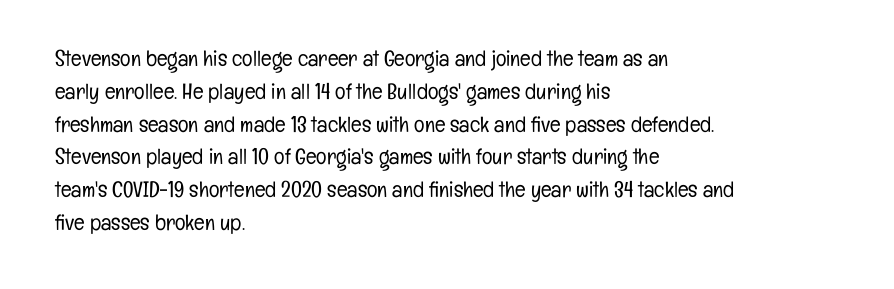
The image shows 22 px text type, upright; set left-aligned, normal line spacing (1.49x), normal letter spacing, not underlined.
